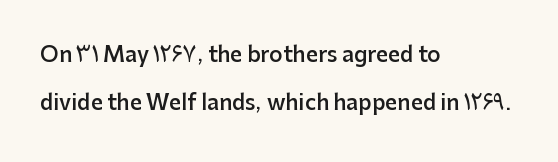
Posture: vertical. No word sits above an underline. A typesetter would call this leading open, well beyond the default. No extra tracking has been applied to these lines. This is the in-between weight designers call semibold or demi.
